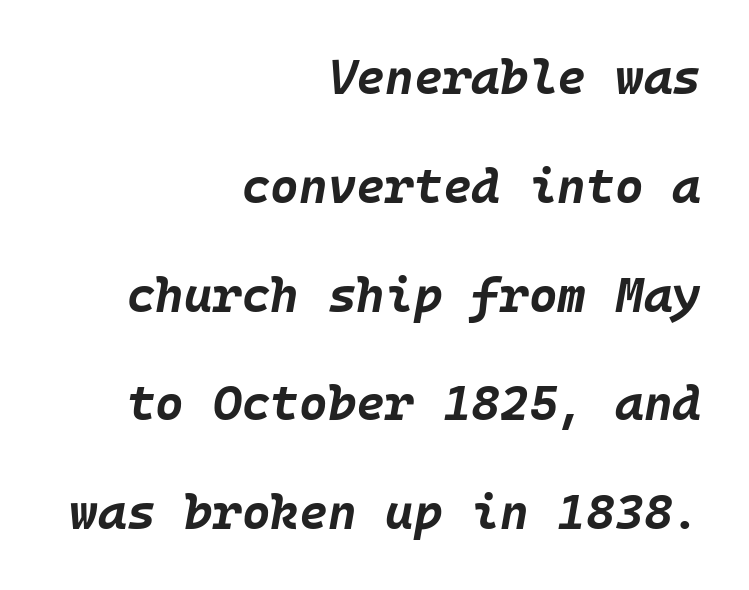
Q: Is the text bold? A: Yes.
Q: Is the text italic (slanted)? A: Yes, it leans right by about 10 degrees.
Q: Is the text underlined? A: No.
Q: How is the paragraph aligned? A: Right-aligned.
Q: Is the spacing between letters normal or unusually wide? A: Normal.
Q: Is the spacing between lines tight, normal or loose? A: Loose.
Q: Width (condensed, normal, or wide)? A: Normal.
Q: Stroke contrast? A: Low.
Q: x-height? A: Large.
